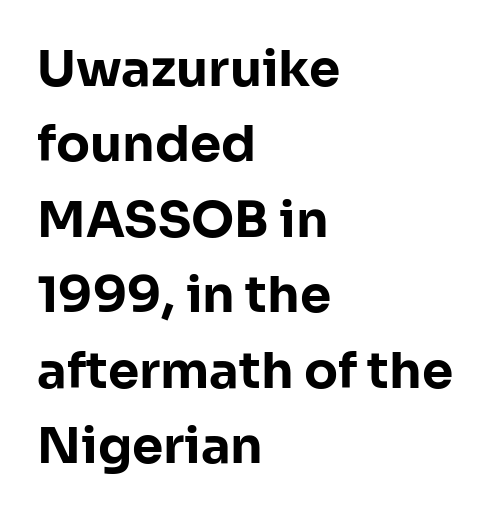
{"serif": "no", "italic": "no", "bold": "yes", "weight": "bold", "width": "normal", "stroke_contrast": "low", "x_height": "medium", "monospaced": "no", "underline": "no", "align": "left", "line_spacing": "normal", "line_spacing_ratio": 1.51, "letter_spacing": "normal", "letter_spacing_em": 0.0, "glyph_px": 50}
